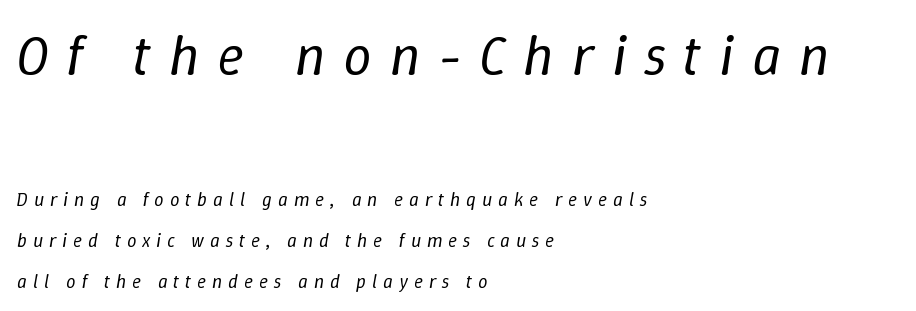
The block of text is sparse from top to bottom, with ample space between rows. Decoration check: the copy has no underline. The face used here appears at its bigger size in the upper chunk. The typesetter chose a ragged-right arrangement here. Note the varied advance widths — an 'i' is clearly narrower than an 'm'.
